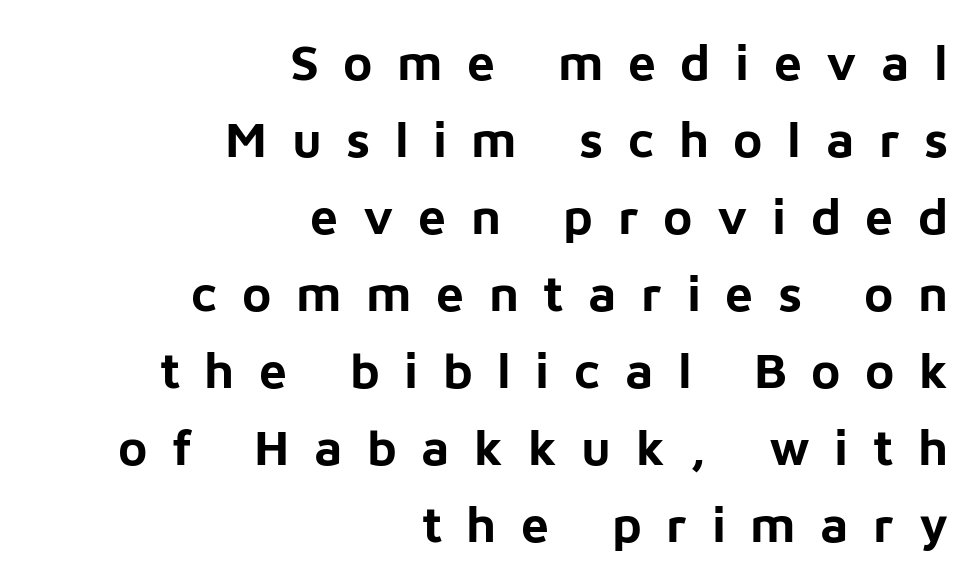
Reading down the block, your eye finds every line finishing at a fixed right position. Quick note: not italic, upright. Plain, unruled lines of type. Each new line begins a customary step beneath the previous one.
